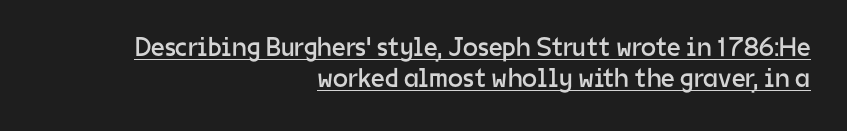
{"italic": "no", "bold": "no", "underline": "yes", "align": "right", "line_spacing": "tight", "line_spacing_ratio": 1.15, "letter_spacing": "normal", "letter_spacing_em": 0.0, "glyph_px": 27}
